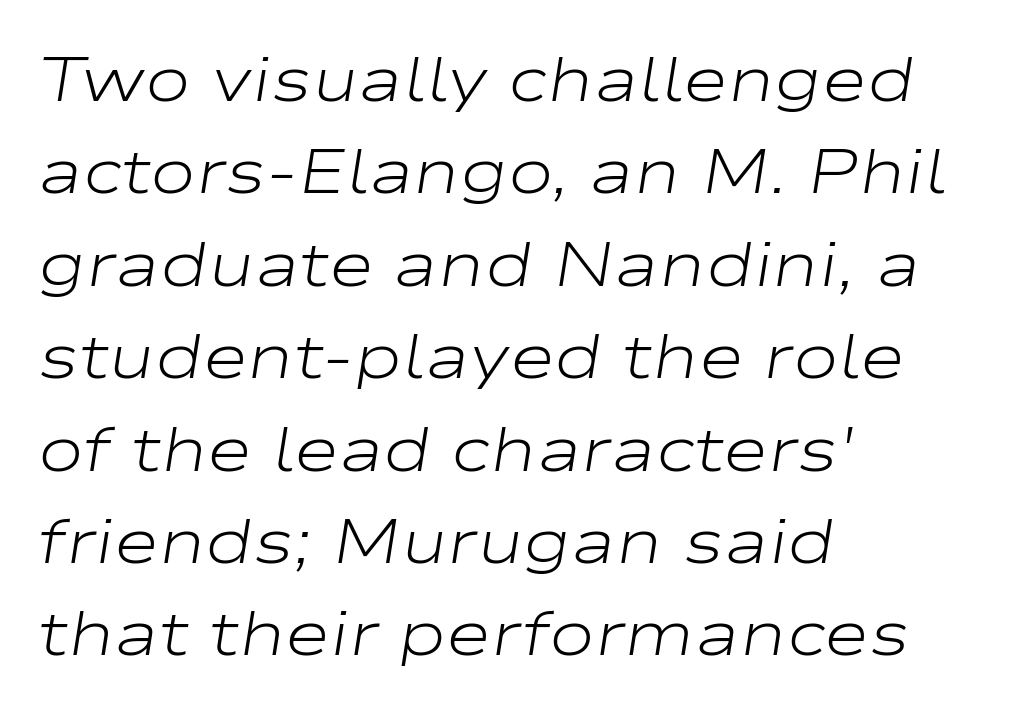
Q: Is the text bold? A: No.
Q: Is the text italic (slanted)? A: Yes, it leans right by about 9 degrees.
Q: Is the text underlined? A: No.
Q: How is the paragraph aligned? A: Left-aligned.
Q: Is the spacing between letters normal or unusually wide? A: Normal.
Q: Is the spacing between lines tight, normal or loose? A: Normal.
Q: Width (condensed, normal, or wide)? A: Wide.
Q: Stroke contrast? A: Low.
Q: x-height? A: Medium.
Q: Monospaced? A: No.
